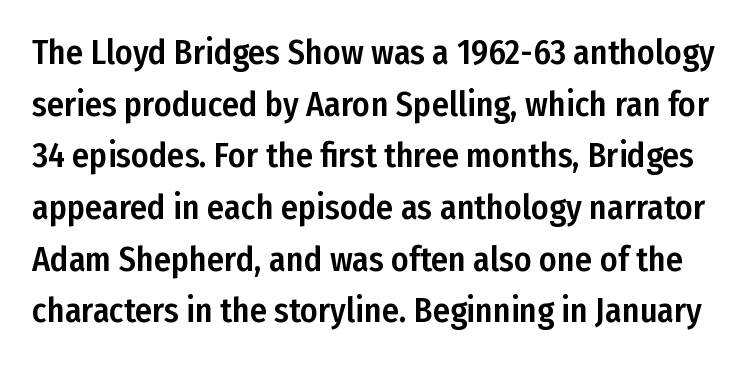
Q: Is the text italic (slanted)? A: No, it is upright.
Q: Is the typeface a serif or a sans-serif typeface? A: Sans-serif.
Q: Is the text underlined? A: No.
Q: Is the spacing between letters normal or unusually wide? A: Normal.
Q: Is the spacing between lines tight, normal or loose? A: Normal.
Q: Width (condensed, normal, or wide)? A: Condensed.
Q: Stroke contrast? A: Low.
Q: x-height? A: Medium.
Q: Monospaced? A: No.
